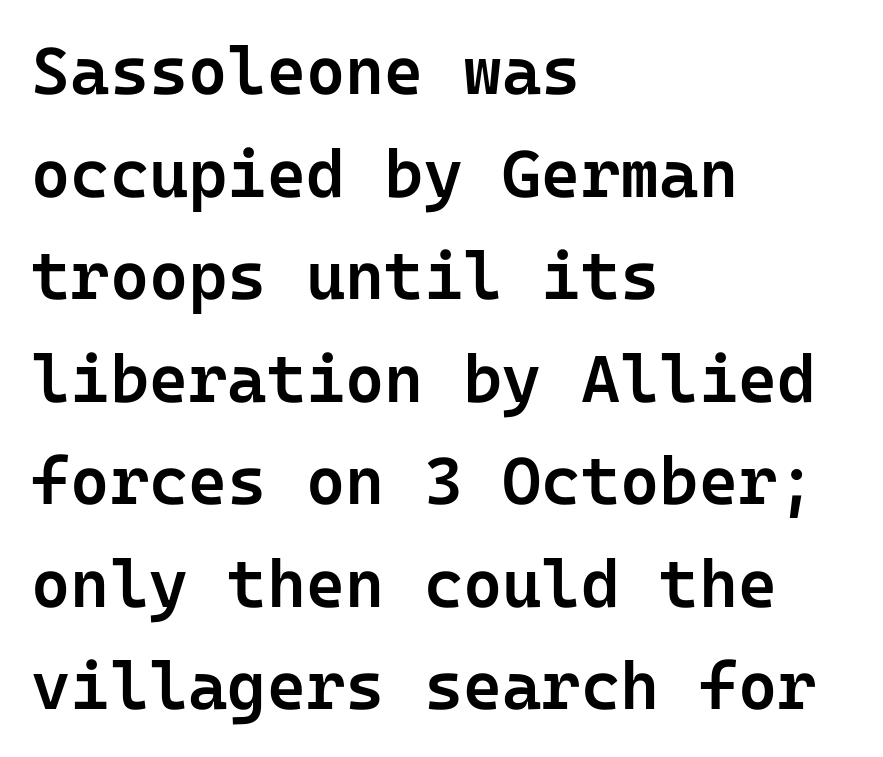
{"serif": "no", "italic": "no", "bold": "semi", "weight": "semibold", "width": "normal", "stroke_contrast": "low", "x_height": "medium", "underline": "no", "align": "left", "line_spacing": "normal", "line_spacing_ratio": 1.53, "letter_spacing": "normal", "letter_spacing_em": 0.0, "glyph_px": 67}
